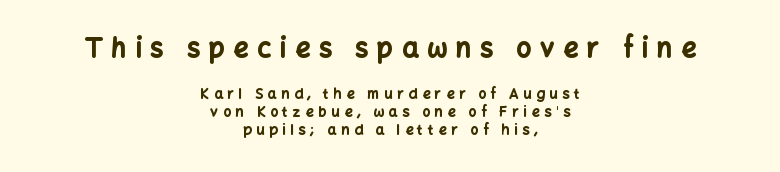
The image shows 26 px bold type, upright; set centered, normal line spacing (1.29x), unusually wide letter spacing (+0.34 em), not underlined; the first (top) block is 1.86x larger.
